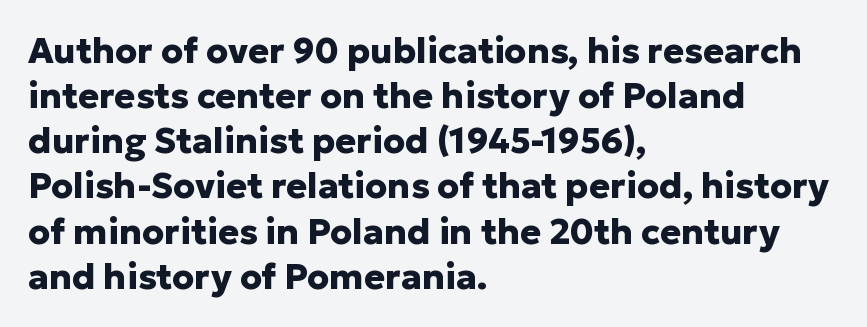
Q: Is the text bold? A: Yes.
Q: Is the text italic (slanted)? A: No, it is upright.
Q: Is the typeface a serif or a sans-serif typeface? A: Sans-serif.
Q: Is the text underlined? A: No.
Q: How is the paragraph aligned? A: Left-aligned.
Q: Is the spacing between letters normal or unusually wide? A: Normal.
Q: Is the spacing between lines tight, normal or loose? A: Normal.
Q: Width (condensed, normal, or wide)? A: Normal.
Q: Stroke contrast? A: Low.
Q: x-height? A: Medium.
Q: Monospaced? A: No.
